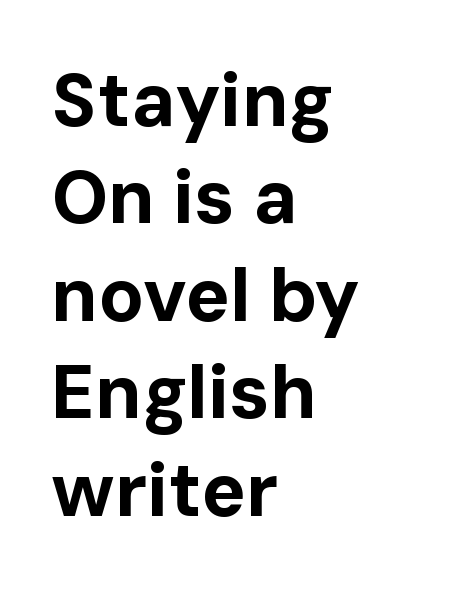
Strokes here are thick enough to call this a true bold. A typesetter would call this zero additional tracking. The passage shown stacks its lines at a standard gap. A typesetter would mark this as roman, not italic. A classic flush-left, rag-right setting is used for this passage.
